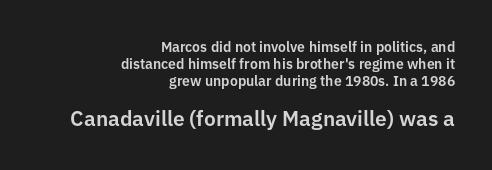
Q: Is the text italic (slanted)? A: No, it is upright.
Q: Is the text underlined? A: No.
Q: How is the paragraph aligned? A: Right-aligned.
Q: Is the spacing between letters normal or unusually wide? A: Normal.
Q: Which block of text is set in a larger size, the first (top) or the second (bottom)? A: The second (bottom) one.
